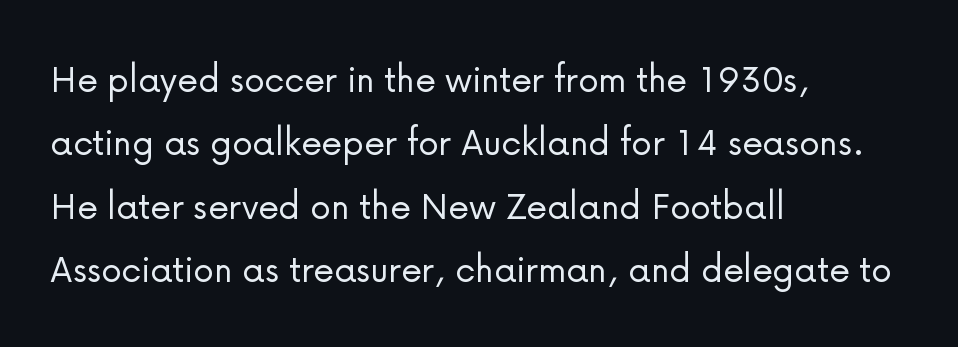
Think of a printed novel: that variable character pitch is what you see here. Is the letter spacing exaggerated? No — it looks like the ordinary default. The letters stand straight up with perfectly vertical stems. Vertical stems look standard width or narrower in stroke.
